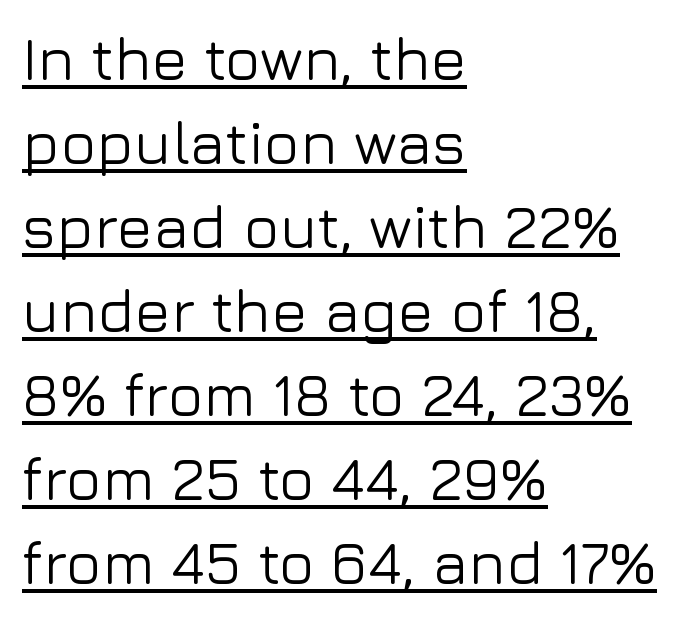
Q: Is the text italic (slanted)? A: No, it is upright.
Q: Is the typeface a serif or a sans-serif typeface? A: Sans-serif.
Q: Is the text underlined? A: Yes.
Q: How is the paragraph aligned? A: Left-aligned.
Q: Is the spacing between letters normal or unusually wide? A: Normal.
Q: Is the spacing between lines tight, normal or loose? A: Normal.
Q: Width (condensed, normal, or wide)? A: Normal.
Q: Stroke contrast? A: Low.
Q: x-height? A: Medium.
Q: Monospaced? A: No.
